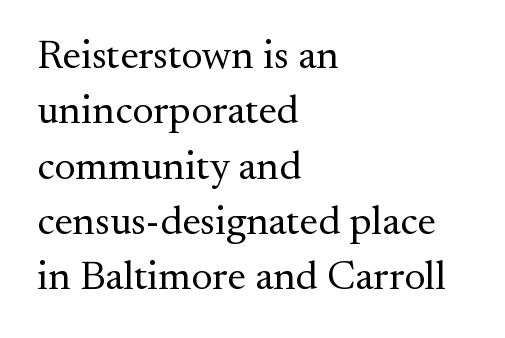
Q: Is the text bold? A: No.
Q: Is the text italic (slanted)? A: No, it is upright.
Q: Is the typeface a serif or a sans-serif typeface? A: Serif.
Q: Is the text underlined? A: No.
Q: How is the paragraph aligned? A: Left-aligned.
Q: Is the spacing between letters normal or unusually wide? A: Normal.
Q: Is the spacing between lines tight, normal or loose? A: Normal.
Q: Width (condensed, normal, or wide)? A: Normal.
Q: Stroke contrast? A: Medium.
Q: x-height? A: Small.
Q: Monospaced? A: No.
